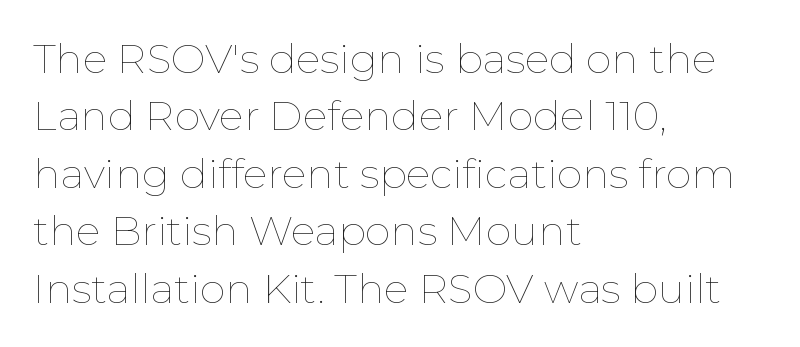
This is the regular roman posture of the typeface. Looks like regular typesetting: each glyph gets only the width it needs. Vertical spacing — default. Compared with a centered layout, this one pins lines to the left instead.
